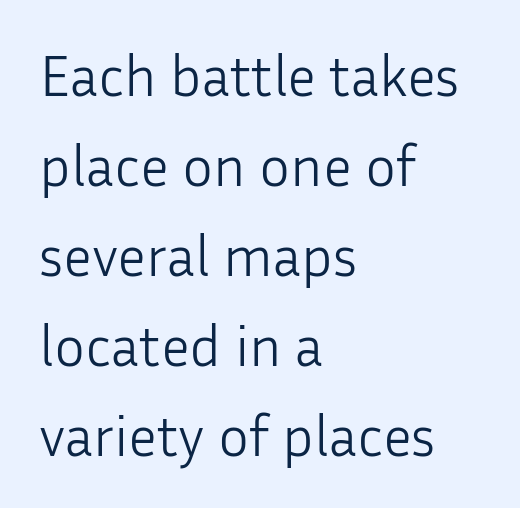
Q: Is the text bold? A: No.
Q: Is the text italic (slanted)? A: No, it is upright.
Q: Is the typeface a serif or a sans-serif typeface? A: Sans-serif.
Q: Is the text underlined? A: No.
Q: How is the paragraph aligned? A: Left-aligned.
Q: Is the spacing between letters normal or unusually wide? A: Normal.
Q: Is the spacing between lines tight, normal or loose? A: Normal.
Q: Width (condensed, normal, or wide)? A: Normal.
Q: Stroke contrast? A: Low.
Q: x-height? A: Medium.
Q: Monospaced? A: No.
